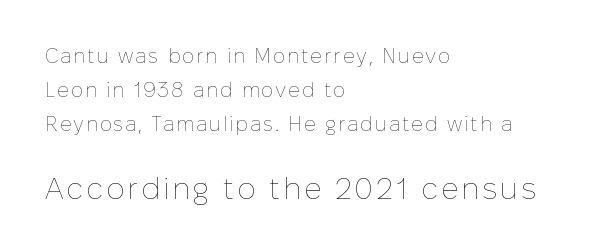
Q: Is the text bold? A: No.
Q: Is the text italic (slanted)? A: No, it is upright.
Q: Is the text underlined? A: No.
Q: How is the paragraph aligned? A: Left-aligned.
Q: Which block of text is set in a larger size, the first (top) or the second (bottom)? A: The second (bottom) one.
Q: Width (condensed, normal, or wide)? A: Normal.
Q: Stroke contrast? A: Low.
Q: x-height? A: Medium.
Q: Monospaced? A: No.
